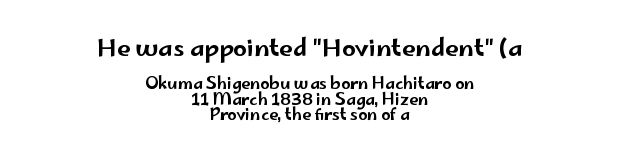
Anything drawn beneath the words? Only blank space. Is the lower block the larger one? No — the upper block carries the bigger type. You can tell it's not italic because the verticals are truly vertical. How are the letters spaced? Ordinarily, with no added tracking. These lines are centered, leaving both edges ragged.
